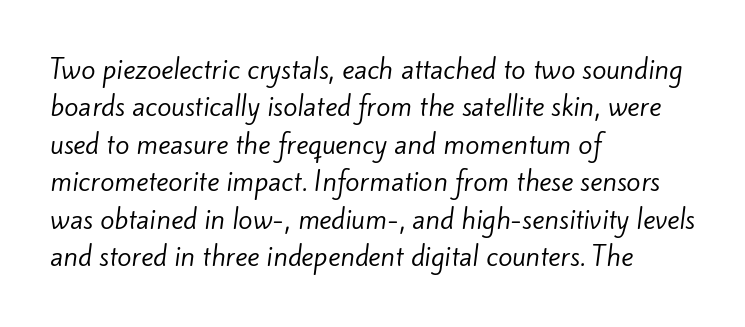
Q: Is the text bold? A: No.
Q: Is the text underlined? A: No.
Q: How is the paragraph aligned? A: Left-aligned.
Q: Is the spacing between letters normal or unusually wide? A: Normal.
Q: Is the spacing between lines tight, normal or loose? A: Normal.
